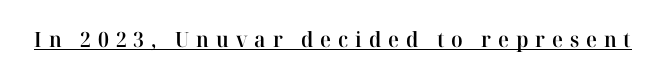
The image shows 21 px text type, upright; set unusually wide letter spacing (+0.33 em), underlined.
